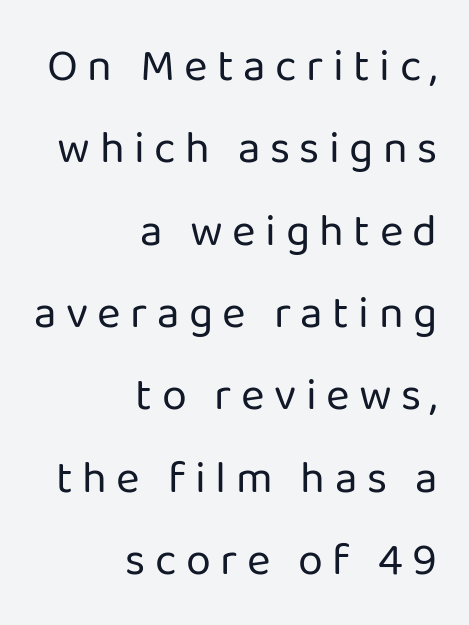
Q: Is the text bold? A: No.
Q: Is the text italic (slanted)? A: No, it is upright.
Q: Is the typeface a serif or a sans-serif typeface? A: Sans-serif.
Q: Is the text underlined? A: No.
Q: How is the paragraph aligned? A: Right-aligned.
Q: Is the spacing between letters normal or unusually wide? A: Unusually wide.
Q: Width (condensed, normal, or wide)? A: Normal.
Q: Stroke contrast? A: Low.
Q: x-height? A: Medium.
Q: Monospaced? A: No.
